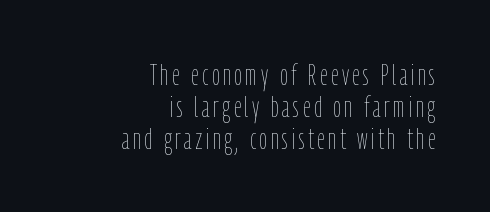
Weight: in the light-to-regular range. You could barely slide anything between these rows. Each letter keeps its own natural width here, so spacing adapts to shape. No italicization has been applied; the sample stays upright. Nobody drew a line under any word here. Short and long lines alike share a common ending point at right.
